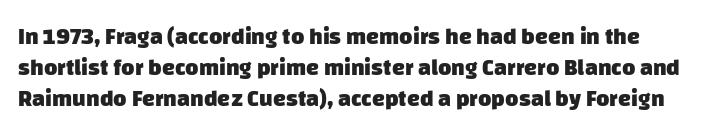
The image shows 23 px bold type; set normal line spacing (1.34x), normal letter spacing, not underlined.
